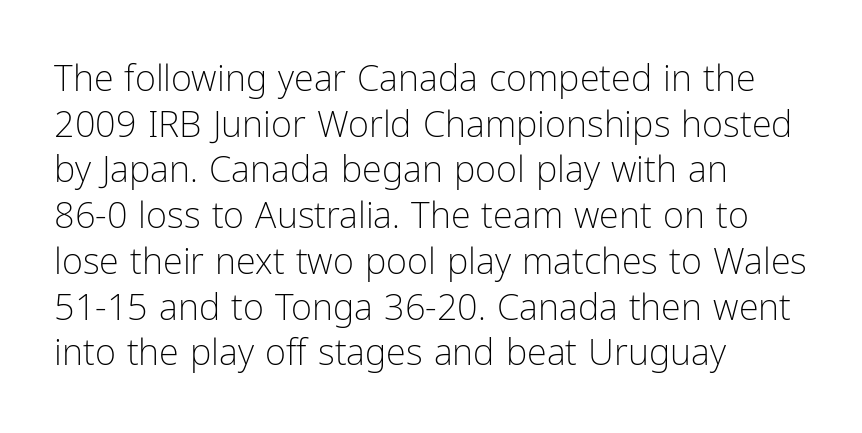
The image shows 36 px light, condensed sans-serif type, upright; set left-aligned, normal line spacing (1.27x), normal letter spacing, not underlined; low stroke contrast and a medium x-height.
